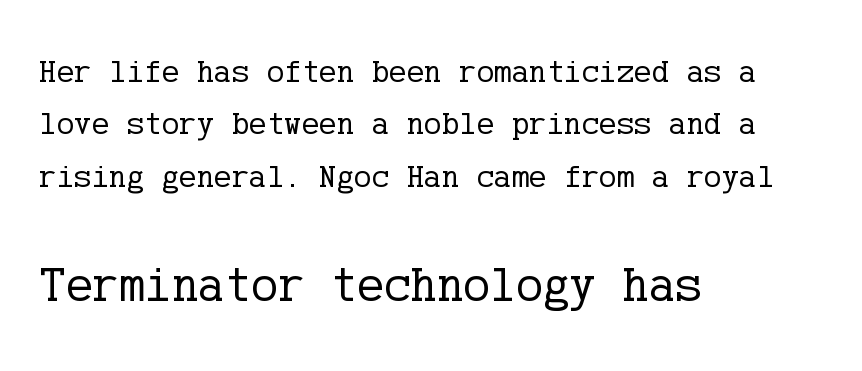
{"serif": "yes", "italic": "no", "bold": "no", "weight": "regular", "width": "normal", "stroke_contrast": "low", "x_height": "medium", "underline": "no", "align": "left", "line_spacing": "normal", "line_spacing_ratio": 1.59, "letter_spacing": "normal", "letter_spacing_em": 0.0, "larger_block": "second", "size_ratio": 1.52, "glyph_px": 50}
